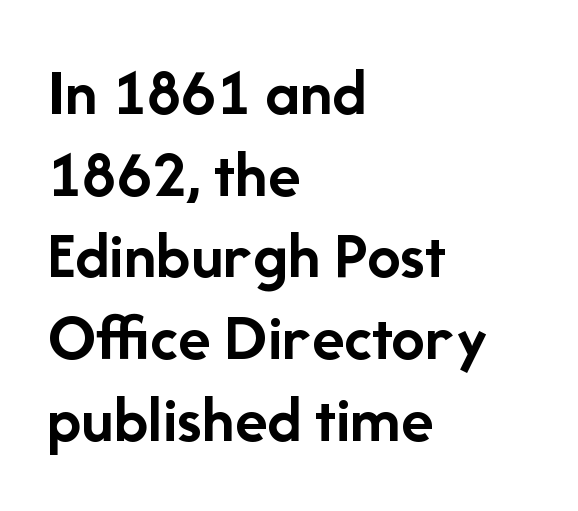
Honestly, the letter spacing is just normal — you wouldn't notice it. Caption: bold face, heavy strokes. Note the varied advance widths — an 'i' is clearly narrower than an 'm'. Nope, no serifs anywhere on these letters. The text block is weighted toward the left margin, trailing off unevenly rightward. The area under the type is left untouched.
